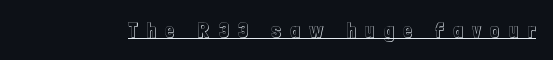
When letters stand straight like this, we call the style roman or upright. Characters follow at a spacing far wider than the type designer built in. Honestly, the underline is the first thing you notice here.
